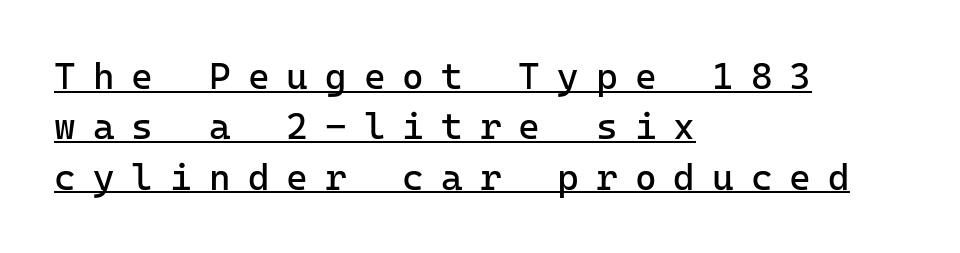
Q: Is the text bold? A: No.
Q: Is the text italic (slanted)? A: No, it is upright.
Q: Is the typeface a serif or a sans-serif typeface? A: Sans-serif.
Q: Is the text underlined? A: Yes.
Q: How is the paragraph aligned? A: Left-aligned.
Q: Is the spacing between letters normal or unusually wide? A: Unusually wide.
Q: Is the spacing between lines tight, normal or loose? A: Normal.
Q: Width (condensed, normal, or wide)? A: Normal.
Q: Stroke contrast? A: Low.
Q: x-height? A: Medium.
Q: Monospaced? A: Yes.
